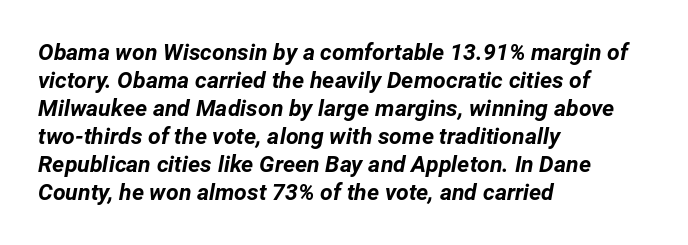
Caption: bold face, heavy strokes. Quick note: italic. The area under the type is left untouched. These lines stack with their left ends in a neat column. This sample uses plain, unmodified letter spacing.
